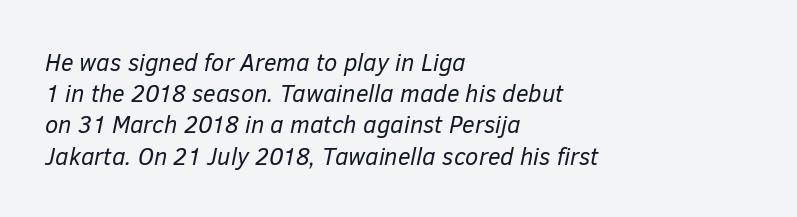
The image shows 24 px text type, italic (leaning right); set left-aligned, normal line spacing (1.3x), normal letter spacing, not underlined.
